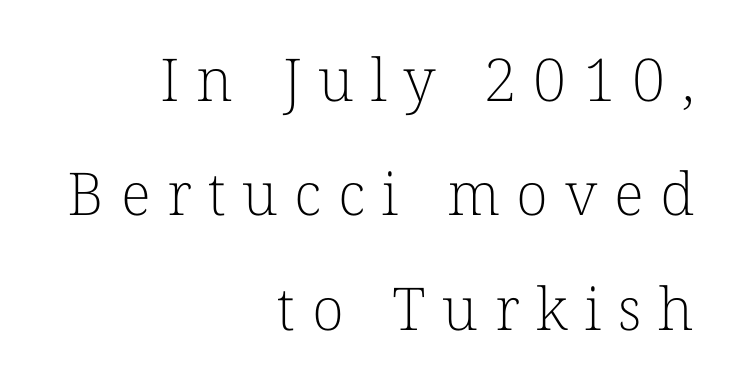
These lines stand farther apart than default settings would place them. The letters look calm and open, with moderate or lighter stems. Spacing verdict: proportional, widths tailored to each character. These lines were composed using upright roman letters. Each word looks stretched out because of the extra space between its letters.
